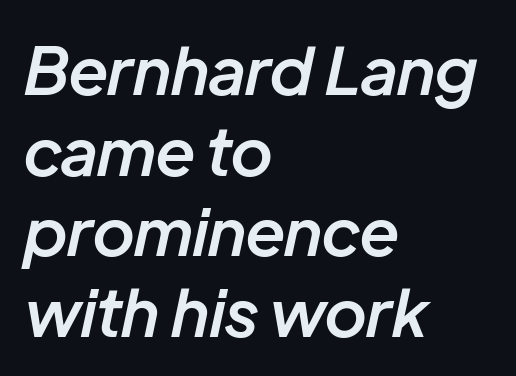
Looks like regular typesetting: each glyph gets only the width it needs. Beneath every word, the page is bare. The text carries the slant typical of an italic or oblique font. In terms of weight, the rendering is demibold, just under bold. What stands out about the letter spacing? Nothing — it is the standard amount. A classic flush-left, rag-right setting is used for this passage.
